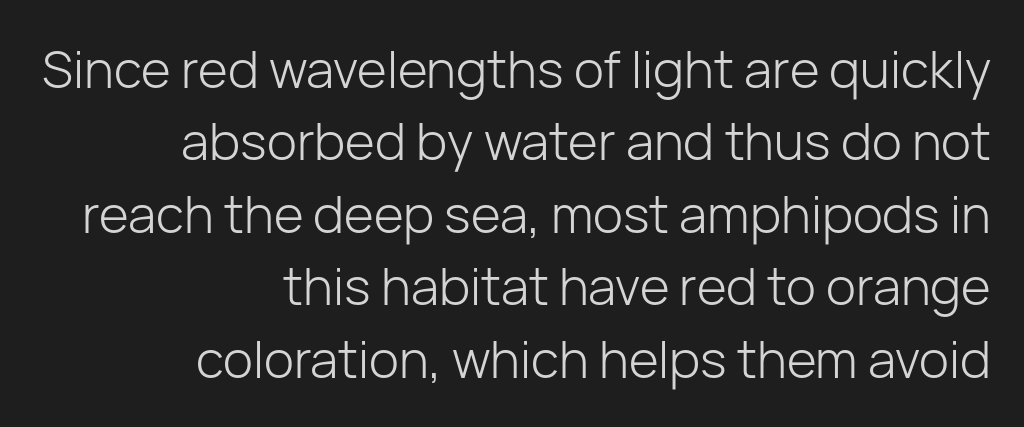
{"serif": "no", "italic": "no", "bold": "no", "weight": "light", "width": "normal", "stroke_contrast": "low", "x_height": "medium", "monospaced": "no", "underline": "no", "align": "right", "line_spacing": "normal", "line_spacing_ratio": 1.42, "letter_spacing": "normal", "letter_spacing_em": 0.0, "glyph_px": 51}
